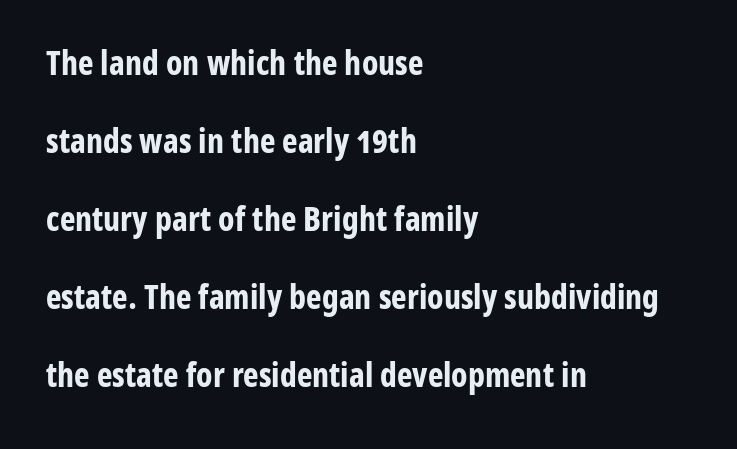
Q: Is the text bold? A: Yes.
Q: Is the text italic (slanted)? A: No, it is upright.
Q: Is the typeface a serif or a sans-serif typeface? A: Sans-serif.
Q: Is the text underlined? A: No.
Q: How is the paragraph aligned? A: Left-aligned.
Q: Is the spacing between letters normal or unusually wide? A: Normal.
Q: Is the spacing between lines tight, normal or loose? A: Loose.
Q: Width (condensed, normal, or wide)? A: Condensed.
Q: Stroke contrast? A: Low.
Q: x-height? A: Medium.
Q: Monospaced? A: No.
